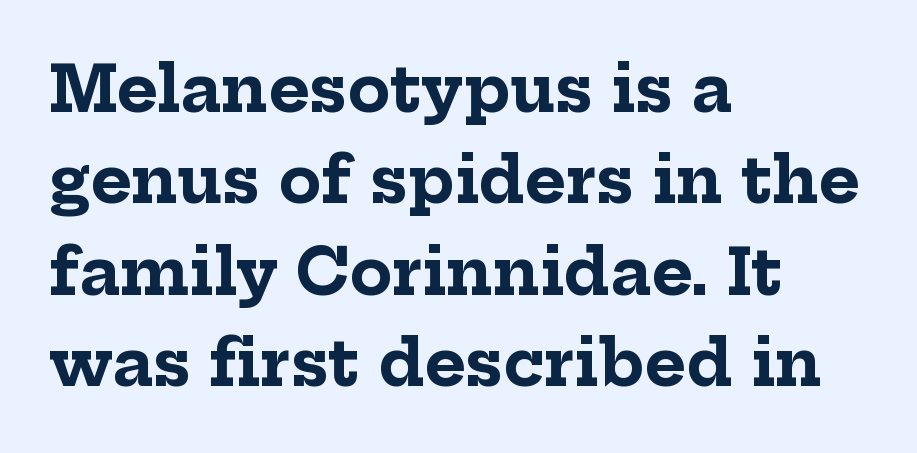
Q: Is the text bold? A: Yes.
Q: Is the text italic (slanted)? A: No, it is upright.
Q: Is the typeface a serif or a sans-serif typeface? A: Serif.
Q: Is the text underlined? A: No.
Q: How is the paragraph aligned? A: Left-aligned.
Q: Is the spacing between letters normal or unusually wide? A: Normal.
Q: Is the spacing between lines tight, normal or loose? A: Normal.
Q: Width (condensed, normal, or wide)? A: Normal.
Q: Stroke contrast? A: Low.
Q: x-height? A: Medium.
Q: Monospaced? A: No.
